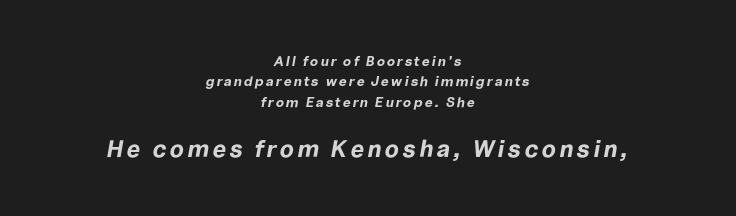
This rendering features lettering with no underline. Notice how thick the strokes are: this is what a full bold looks like. The rendering positions every line midway between the sides. If you squint, the bottom block still reads clearly — it's the larger of the two. A typesetter would mark this as italic. Is there much room between lines? A standard amount, neither cramped nor airy.
